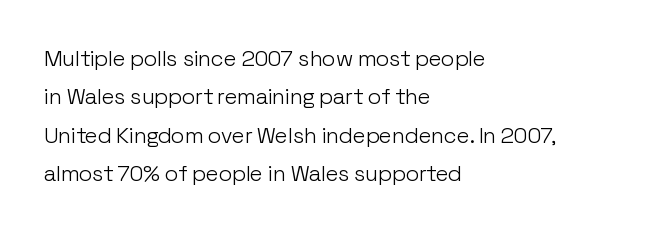
{"italic": "no", "bold": "no", "underline": "no", "align": "left", "line_spacing_ratio": 1.75, "letter_spacing": "normal", "letter_spacing_em": 0.0, "glyph_px": 22}
